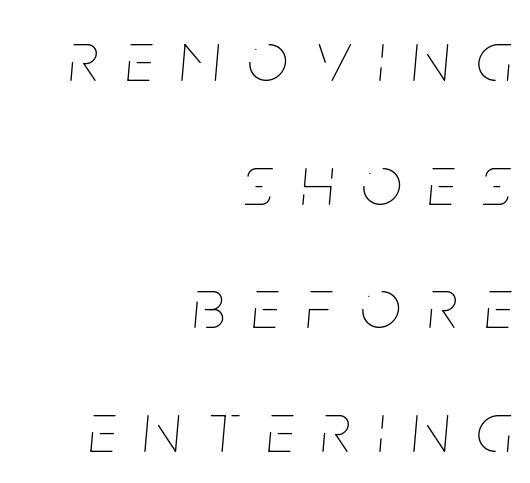
Q: Is the text bold? A: No.
Q: Is the text italic (slanted)? A: Yes, it leans right by about 5 degrees.
Q: Is the text underlined? A: No.
Q: How is the paragraph aligned? A: Right-aligned.
Q: Is the spacing between letters normal or unusually wide? A: Unusually wide.
Q: Width (condensed, normal, or wide)? A: Condensed.
Q: Stroke contrast? A: Low.
Q: x-height? A: Large.
Q: Monospaced? A: No.
